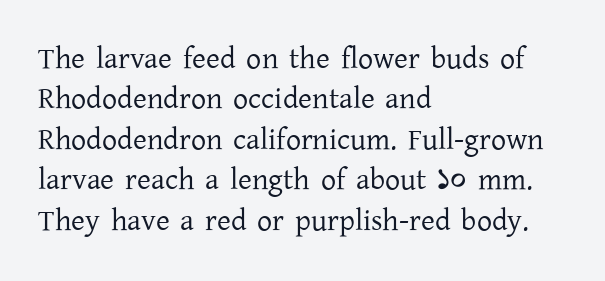
The image shows 30 px regular-weight serif type, upright; set left-aligned, normal line spacing (1.35x), normal letter spacing, not underlined; low stroke contrast and a medium x-height.
